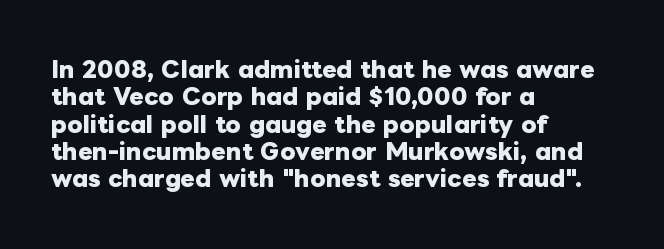
Chunky letters — that's bold for sure. Caption: standard tracking, unaltered. Descenders are the only things crossing below the line. Typeset ragged right — the left edge is the straight one. The letters stand upright; this is a roman face.
